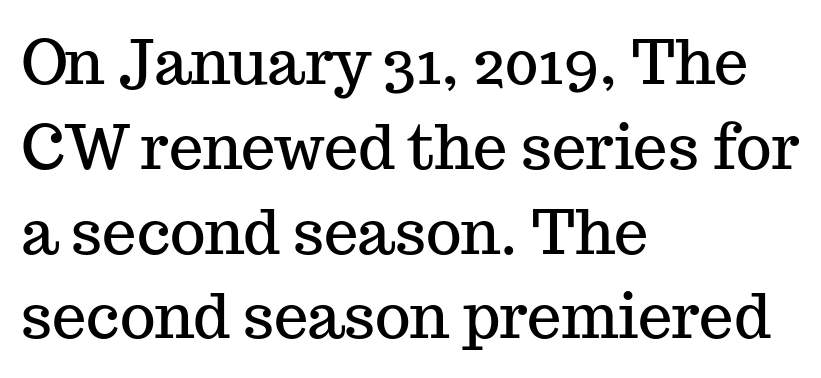
{"serif": "yes", "italic": "no", "width": "normal", "stroke_contrast": "medium", "x_height": "medium", "monospaced": "no", "underline": "no", "align": "left", "line_spacing": "normal", "line_spacing_ratio": 1.39, "letter_spacing": "normal", "letter_spacing_em": 0.0, "glyph_px": 61}
